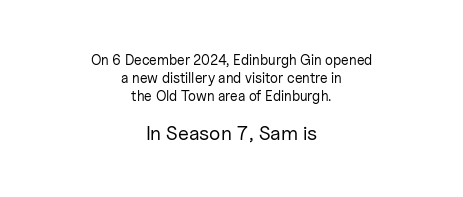
Visually the block forms a symmetrical silhouette, jagged on both flanks. Notice how descenders clear the ascenders below comfortably — that's standard leading. Decoration check: the copy has no underline. The passage shown is not bold in any degree. Top chunk: small. Bottom chunk: large.
